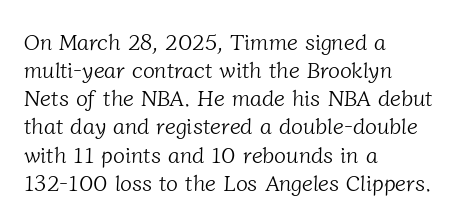
The strokes are not fattened; the text isn't bold. The rendering uses a moderate line-height, typical for paragraphs. The face used here is rendered with its standard letterfit. Type without underlining.
